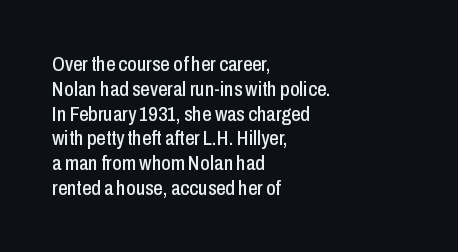
Tracking value appears to be zero — textbook default spacing. Rendered with straight, roman letterforms. Descenders hang freely into open space. A student would call this left alignment; a typographer would say flush left, rag right.
